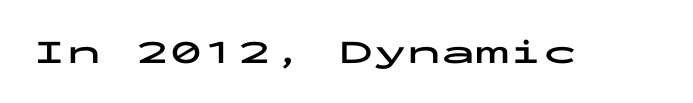
{"serif": "no", "italic": "no", "bold": "yes", "weight": "bold", "width": "wide", "stroke_contrast": "low", "x_height": "medium", "monospaced": "yes", "underline": "no", "letter_spacing": "normal", "letter_spacing_em": 0.0, "glyph_px": 34}
